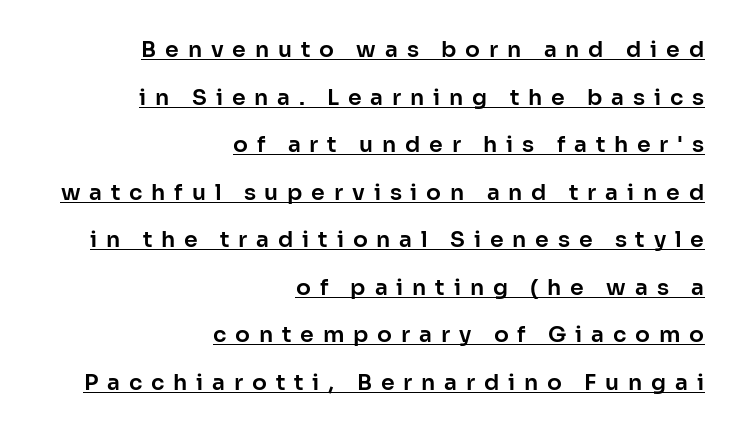
Does extra space separate the letters? Yes, quite a lot of it. One-word summary of the alignment: right. Notice how a bar underscores the lettering throughout. Rendered with straight, roman letterforms.
